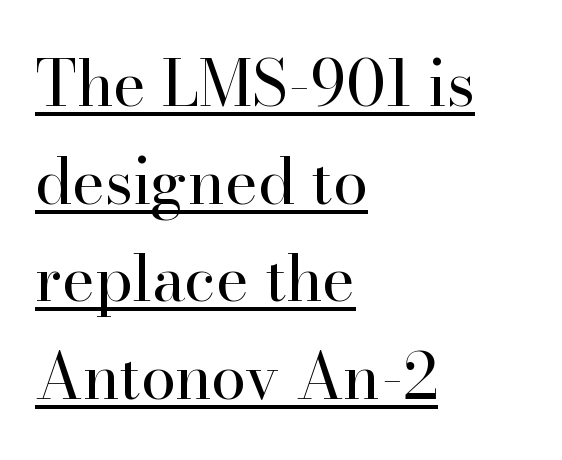
{"serif": "yes", "italic": "no", "bold": "no", "weight": "regular", "width": "normal", "stroke_contrast": "high", "x_height": "small", "monospaced": "no", "underline": "yes", "align": "left", "line_spacing": "normal", "line_spacing_ratio": 1.55, "letter_spacing": "normal", "letter_spacing_em": 0.0, "glyph_px": 63}
